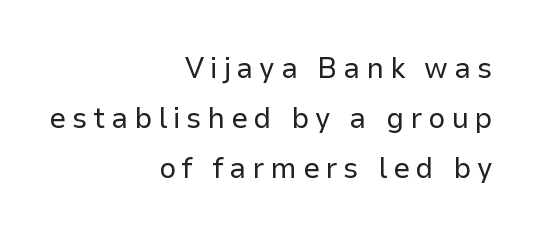
The image shows 30 px regular-weight sans-serif type, upright; set right-aligned, normal line spacing (1.67x), not underlined; low stroke contrast and a medium x-height.
